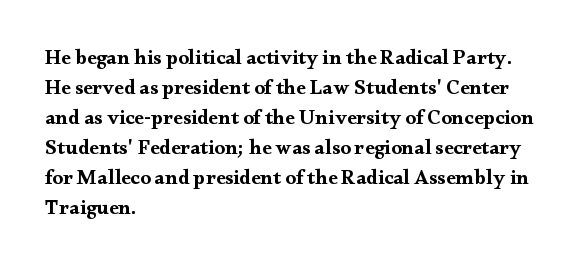
Q: Is the text bold? A: Yes.
Q: Is the text italic (slanted)? A: No, it is upright.
Q: Is the text underlined? A: No.
Q: How is the paragraph aligned? A: Left-aligned.
Q: Is the spacing between letters normal or unusually wide? A: Normal.
Q: Is the spacing between lines tight, normal or loose? A: Normal.
